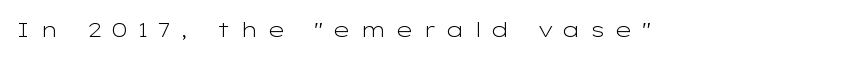
Q: Is the text bold? A: No.
Q: Is the text italic (slanted)? A: No, it is upright.
Q: Is the text underlined? A: No.
Q: Is the spacing between letters normal or unusually wide? A: Unusually wide.
